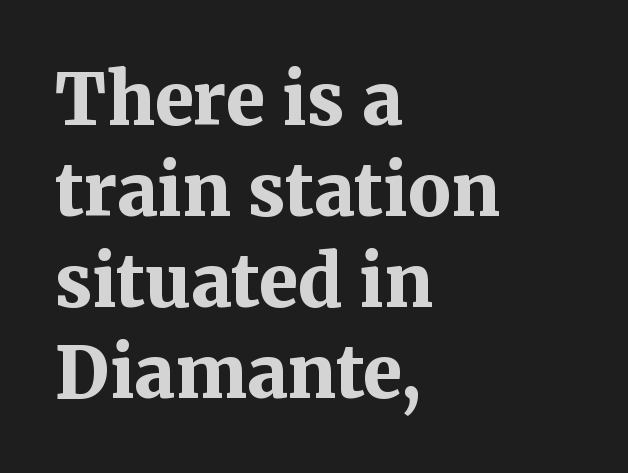
{"serif": "yes", "italic": "no", "bold": "yes", "weight": "bold", "width": "normal", "stroke_contrast": "medium", "x_height": "medium", "monospaced": "no", "underline": "no", "align": "left", "line_spacing": "normal", "line_spacing_ratio": 1.28, "letter_spacing": "normal", "letter_spacing_em": 0.0, "glyph_px": 71}
